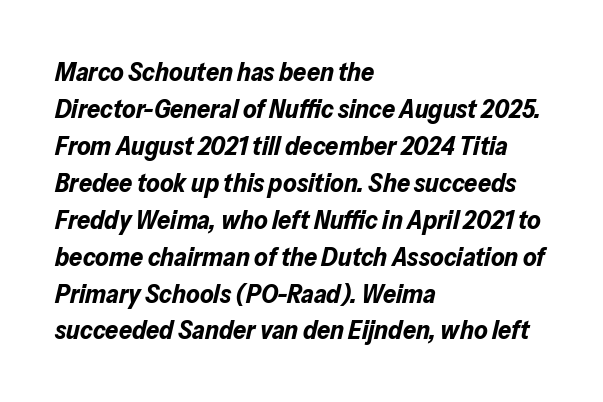
{"italic": "yes", "lean": "right", "slant_degrees": 13, "bold": "yes", "underline": "no", "align": "left", "line_spacing": "normal", "line_spacing_ratio": 1.42, "letter_spacing": "normal", "letter_spacing_em": 0.0, "glyph_px": 26}
